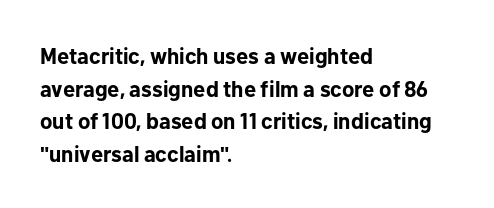
The letters stand straight up with perfectly vertical stems. Vertical spacing — default. Beneath every word, the page is bare. Typeset ragged right — the left edge is the straight one.
